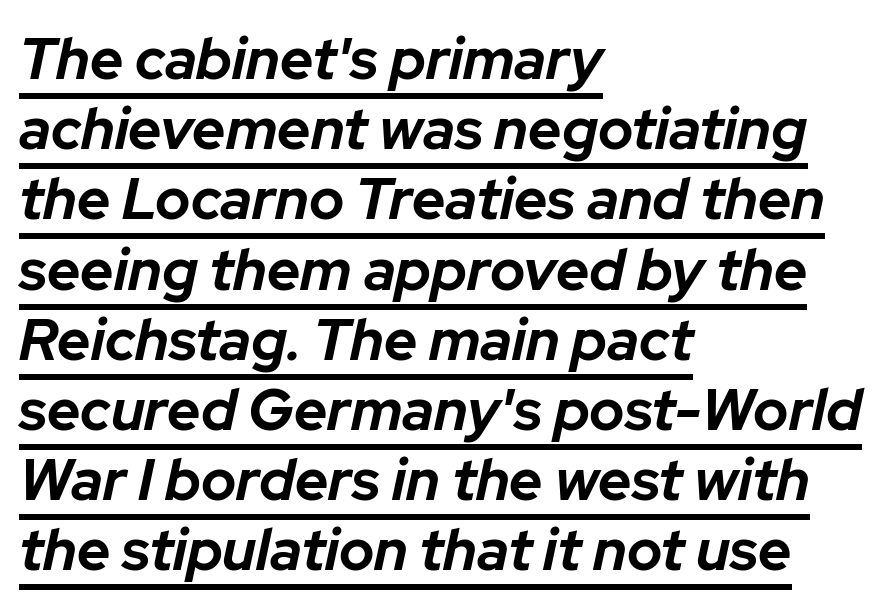
Q: Is the text bold? A: Yes.
Q: Is the text italic (slanted)? A: Yes, it leans right by about 12 degrees.
Q: Is the text underlined? A: Yes.
Q: How is the paragraph aligned? A: Left-aligned.
Q: Is the spacing between letters normal or unusually wide? A: Normal.
Q: Width (condensed, normal, or wide)? A: Normal.
Q: Stroke contrast? A: Low.
Q: x-height? A: Medium.
Q: Monospaced? A: No.
